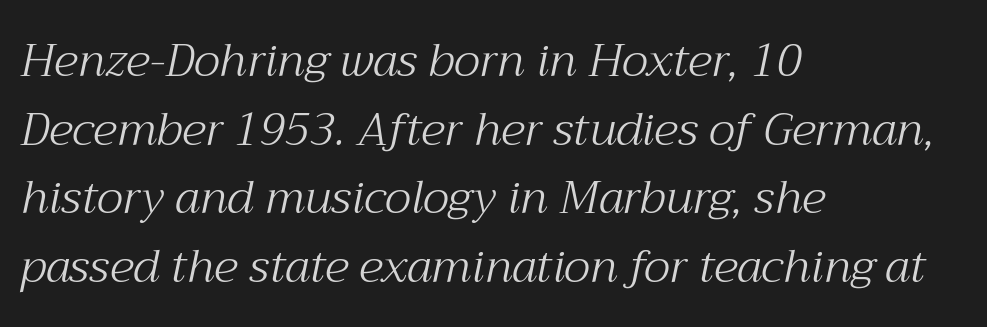
The image shows 46 px light serif type, italic (leaning right); set left-aligned, normal line spacing (1.49x), normal letter spacing, not underlined; medium stroke contrast and a medium x-height.
